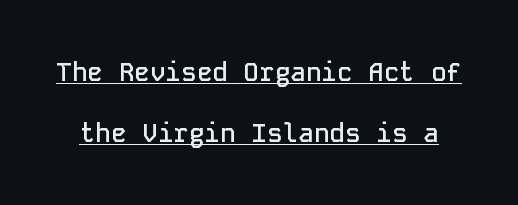
The image shows 26 px text type, upright; set loose line spacing (2.34x), normal letter spacing, underlined.
